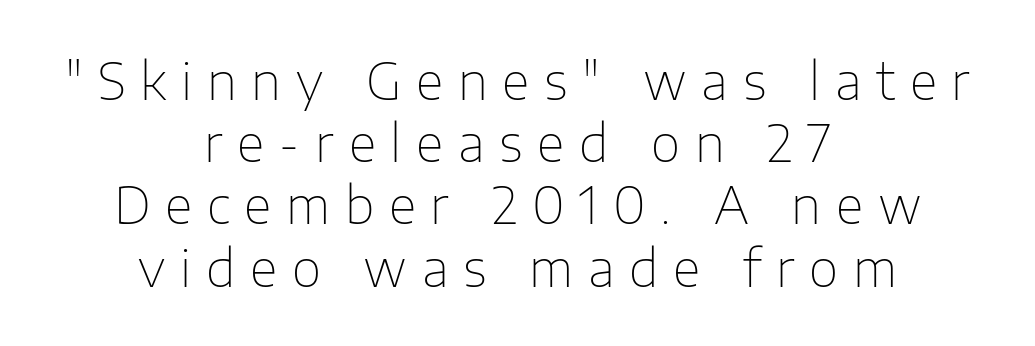
The image shows 51 px thin sans-serif type, upright; set centered, line spacing 1.22x, unusually wide letter spacing (+0.29 em), not underlined; low stroke contrast and a medium x-height.
